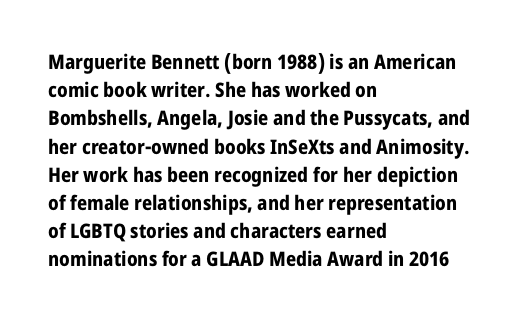
Upright lettering throughout. Each line starts at the same left margin while the right side varies. The passage shown has conventional tracking throughout. The glyphs have the mass of a bold cut. Summary of vertical rhythm: regular, with standard interline spacing. Words float on clear page, feet unadorned.
